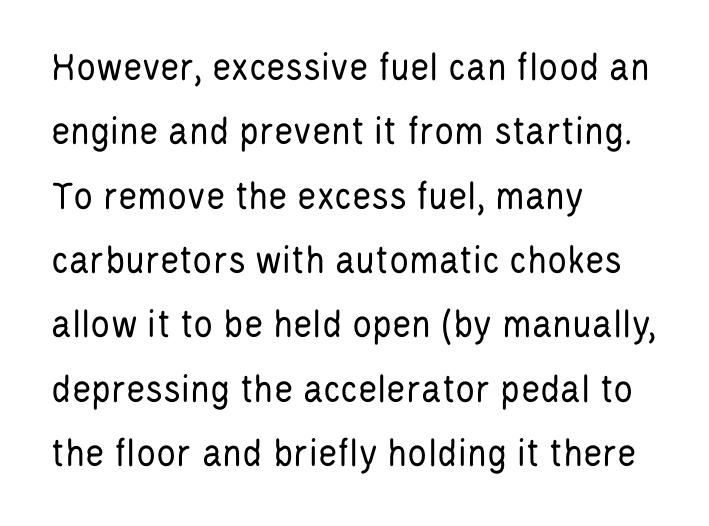
Nope, no serifs anywhere on these letters. Stems and bowls with no extra thickness — not bold. The face used here is proportionally spaced, like ordinary book or web type. Notice how the passage keeps a crisp vertical edge on the left only. No extra tracking has been applied to these lines.
